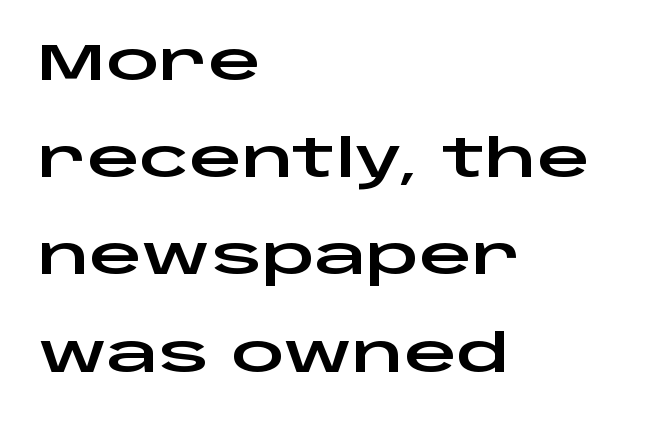
The image shows 52 px wide sans-serif type, upright; set left-aligned, line spacing 1.87x, normal letter spacing, not underlined; low stroke contrast and a large x-height.
